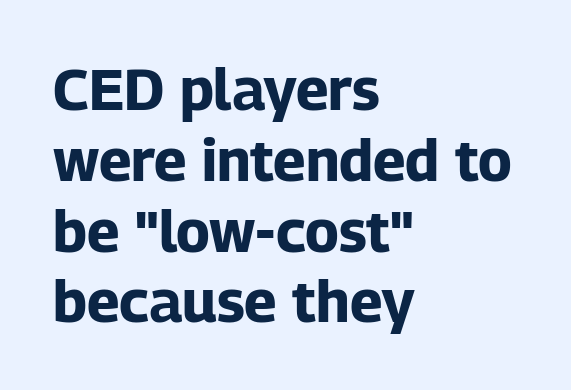
Q: Is the text bold? A: Yes.
Q: Is the text italic (slanted)? A: No, it is upright.
Q: Is the typeface a serif or a sans-serif typeface? A: Sans-serif.
Q: Is the text underlined? A: No.
Q: How is the paragraph aligned? A: Left-aligned.
Q: Is the spacing between letters normal or unusually wide? A: Normal.
Q: Width (condensed, normal, or wide)? A: Normal.
Q: Stroke contrast? A: Low.
Q: x-height? A: Medium.
Q: Monospaced? A: No.
